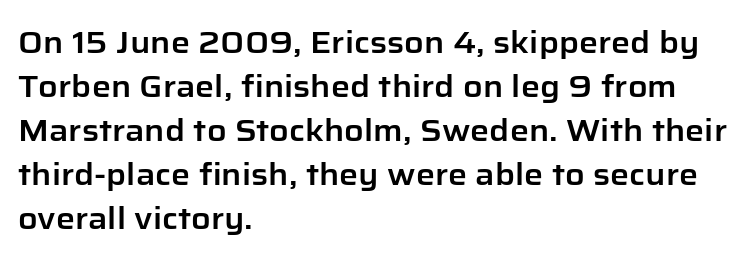
Q: Is the text italic (slanted)? A: No, it is upright.
Q: Is the typeface a serif or a sans-serif typeface? A: Sans-serif.
Q: Is the text underlined? A: No.
Q: How is the paragraph aligned? A: Left-aligned.
Q: Is the spacing between letters normal or unusually wide? A: Normal.
Q: Is the spacing between lines tight, normal or loose? A: Normal.
Q: Width (condensed, normal, or wide)? A: Normal.
Q: Stroke contrast? A: Low.
Q: x-height? A: Medium.
Q: Monospaced? A: No.
